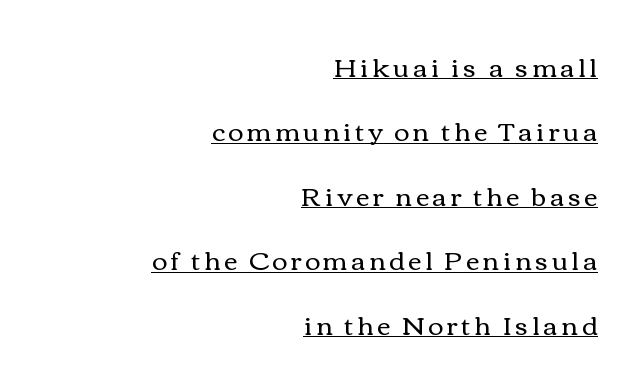
{"italic": "no", "bold": "no", "underline": "yes", "align": "right", "line_spacing": "loose", "line_spacing_ratio": 2.48, "glyph_px": 26}
